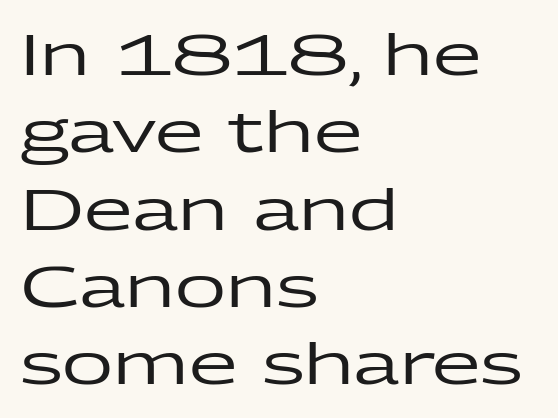
{"serif": "no", "italic": "no", "width": "wide", "stroke_contrast": "low", "x_height": "medium", "monospaced": "no", "underline": "no", "align": "left", "line_spacing": "normal", "line_spacing_ratio": 1.38, "letter_spacing": "normal", "letter_spacing_em": 0.0, "glyph_px": 56}
